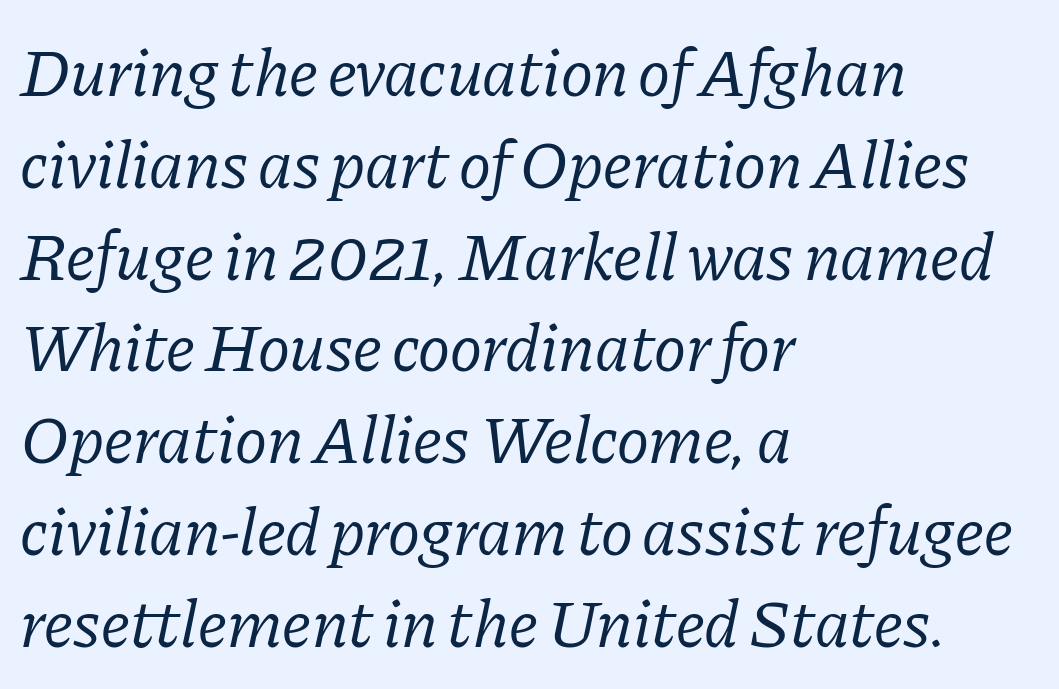
The image shows 68 px regular-weight serif type, italic (leaning right); set left-aligned, normal line spacing (1.35x), normal letter spacing, not underlined; low stroke contrast and a medium x-height.
